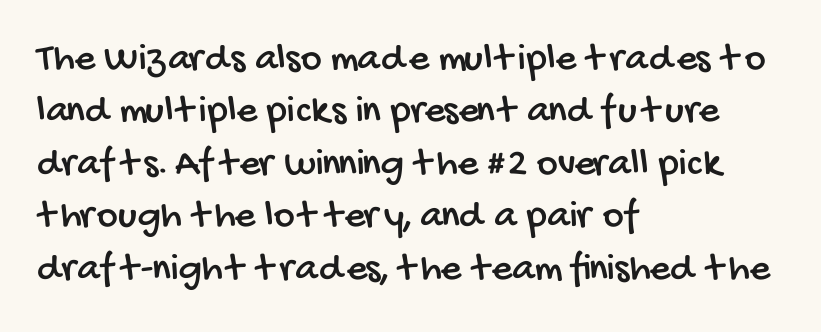
Q: Is the typeface a serif or a sans-serif typeface? A: Sans-serif.
Q: Is the text underlined? A: No.
Q: How is the paragraph aligned? A: Left-aligned.
Q: Is the spacing between letters normal or unusually wide? A: Normal.
Q: Is the spacing between lines tight, normal or loose? A: Normal.
Q: Width (condensed, normal, or wide)? A: Condensed.
Q: Stroke contrast? A: Low.
Q: x-height? A: Large.
Q: Monospaced? A: No.
